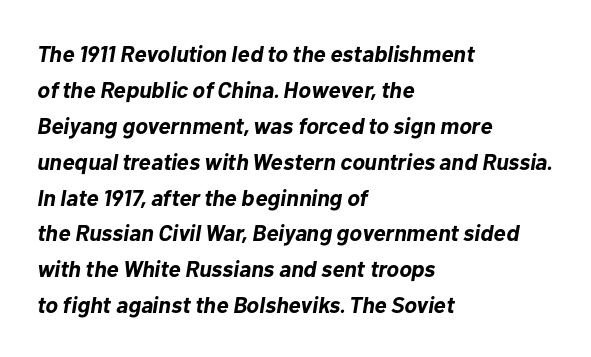
Q: Is the text bold? A: Yes.
Q: Is the text italic (slanted)? A: Yes, it leans right by about 10 degrees.
Q: Is the text underlined? A: No.
Q: How is the paragraph aligned? A: Left-aligned.
Q: Is the spacing between letters normal or unusually wide? A: Normal.
Q: Is the spacing between lines tight, normal or loose? A: Normal.
